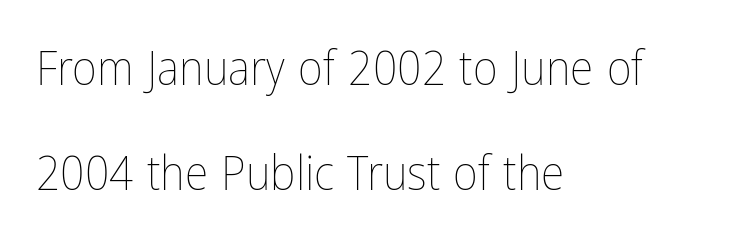
{"italic": "no", "bold": "no", "weight": "thin", "width": "condensed", "stroke_contrast": "low", "x_height": "medium", "monospaced": "no", "underline": "no", "align": "left", "line_spacing": "loose", "line_spacing_ratio": 2.18, "letter_spacing": "normal", "letter_spacing_em": 0.0, "glyph_px": 48}
